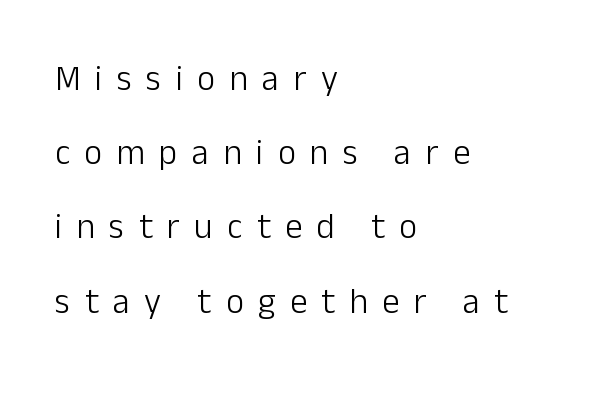
Q: Is the text bold? A: No.
Q: Is the text italic (slanted)? A: No, it is upright.
Q: Is the typeface a serif or a sans-serif typeface? A: Sans-serif.
Q: Is the text underlined? A: No.
Q: How is the paragraph aligned? A: Left-aligned.
Q: Is the spacing between letters normal or unusually wide? A: Unusually wide.
Q: Is the spacing between lines tight, normal or loose? A: Loose.
Q: Width (condensed, normal, or wide)? A: Normal.
Q: Stroke contrast? A: Low.
Q: x-height? A: Medium.
Q: Monospaced? A: No.
